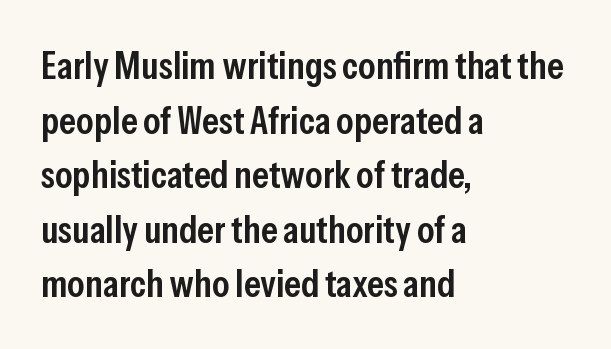
The image shows 39 px semibold, condensed sans-serif type, upright; set left-aligned, normal line spacing (1.4x), normal letter spacing, not underlined; low stroke contrast and a medium x-height.
